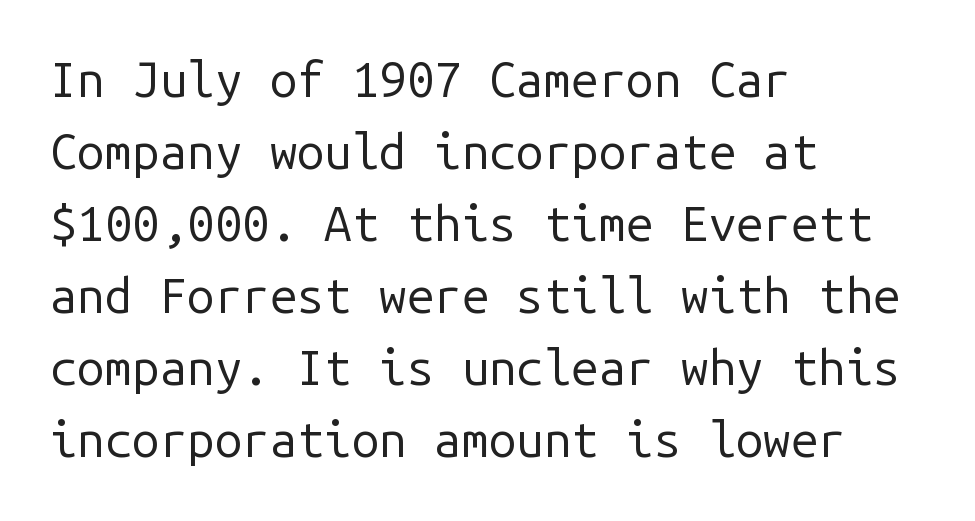
{"serif": "no", "italic": "no", "bold": "no", "weight": "regular", "width": "normal", "stroke_contrast": "low", "x_height": "medium", "monospaced": "yes", "underline": "no", "align": "left", "line_spacing": "normal", "line_spacing_ratio": 1.47, "letter_spacing": "normal", "letter_spacing_em": 0.0, "glyph_px": 49}
